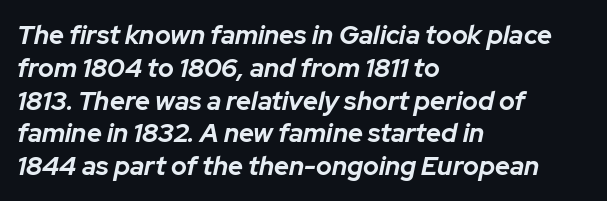
{"italic": "yes", "lean": "right", "slant_degrees": 12, "bold": "yes", "underline": "no", "align": "left", "line_spacing": "normal", "line_spacing_ratio": 1.26, "letter_spacing": "normal", "letter_spacing_em": 0.0, "glyph_px": 26}
